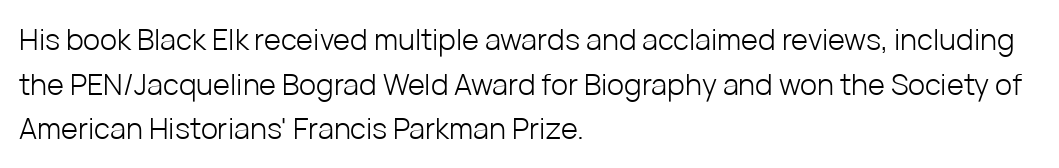
Q: Is the text bold? A: No.
Q: Is the text italic (slanted)? A: No, it is upright.
Q: Is the typeface a serif or a sans-serif typeface? A: Sans-serif.
Q: Is the text underlined? A: No.
Q: How is the paragraph aligned? A: Left-aligned.
Q: Is the spacing between letters normal or unusually wide? A: Normal.
Q: Is the spacing between lines tight, normal or loose? A: Normal.
Q: Width (condensed, normal, or wide)? A: Normal.
Q: Stroke contrast? A: Low.
Q: x-height? A: Medium.
Q: Monospaced? A: No.
